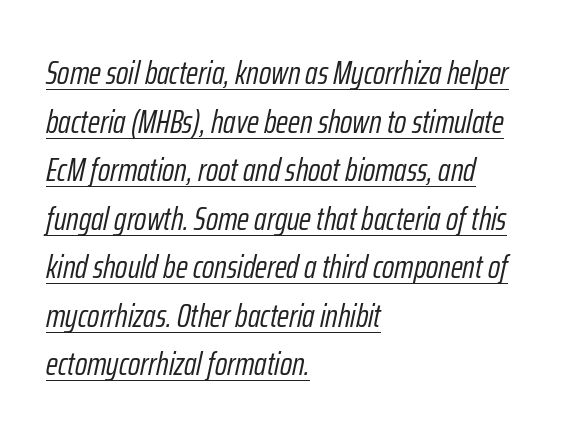
The image shows 33 px light, condensed type, italic (leaning right); set left-aligned, normal line spacing (1.47x), normal letter spacing, underlined; low stroke contrast and a medium x-height.
